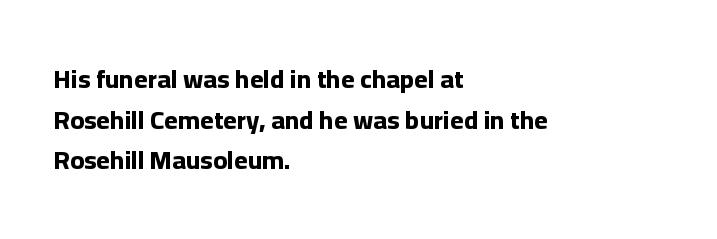
{"italic": "no", "bold": "yes", "underline": "no", "align": "left", "line_spacing": "normal", "line_spacing_ratio": 1.56, "letter_spacing": "normal", "letter_spacing_em": 0.0, "glyph_px": 26}
